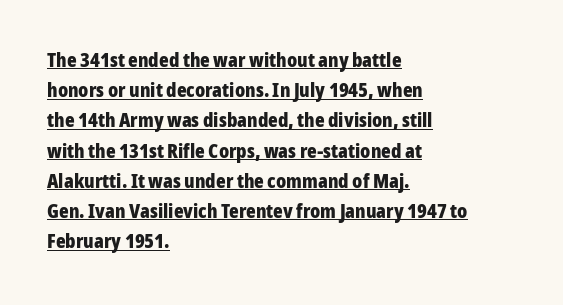
The image shows 20 px bold type, upright; set left-aligned, normal line spacing (1.51x), normal letter spacing, underlined.
